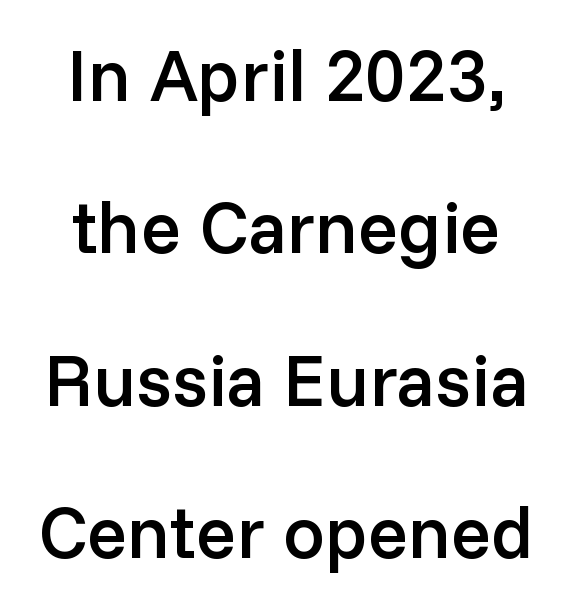
Q: Is the text bold? A: Semi-bold.
Q: Is the text italic (slanted)? A: No, it is upright.
Q: Is the typeface a serif or a sans-serif typeface? A: Sans-serif.
Q: Is the text underlined? A: No.
Q: How is the paragraph aligned? A: Centered.
Q: Is the spacing between letters normal or unusually wide? A: Normal.
Q: Is the spacing between lines tight, normal or loose? A: Loose.
Q: Width (condensed, normal, or wide)? A: Normal.
Q: Stroke contrast? A: Low.
Q: x-height? A: Medium.
Q: Monospaced? A: No.
